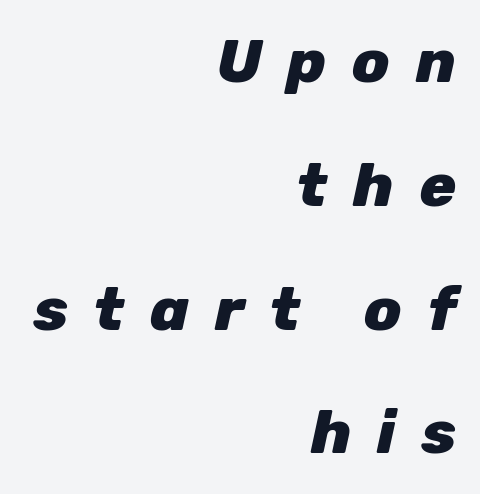
{"italic": "yes", "lean": "right", "slant_degrees": 12, "bold": "yes", "weight": "heavy", "width": "normal", "stroke_contrast": "low", "x_height": "medium", "monospaced": "no", "underline": "no", "align": "right", "line_spacing": "loose", "line_spacing_ratio": 2.03, "letter_spacing": "wide", "letter_spacing_em": 0.42, "glyph_px": 61}
